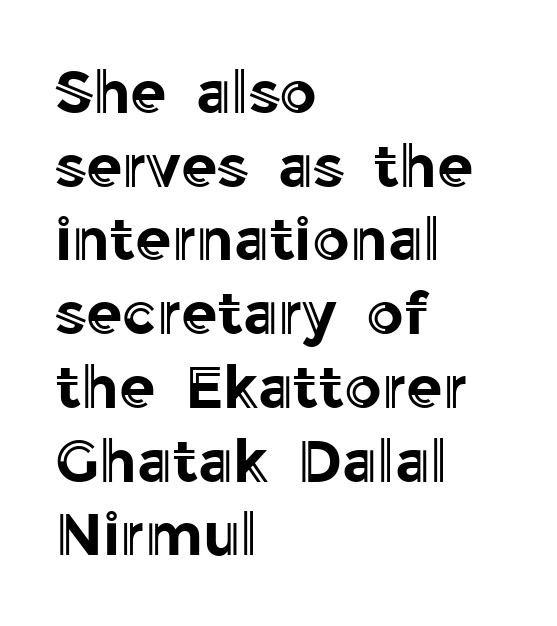
Do the characters align in a grid? No, the font is proportional. The passage shown is not underscored anywhere. Is there much room between lines? A standard amount, neither cramped nor airy. Unlike italic type, these characters show no tilt at all.
